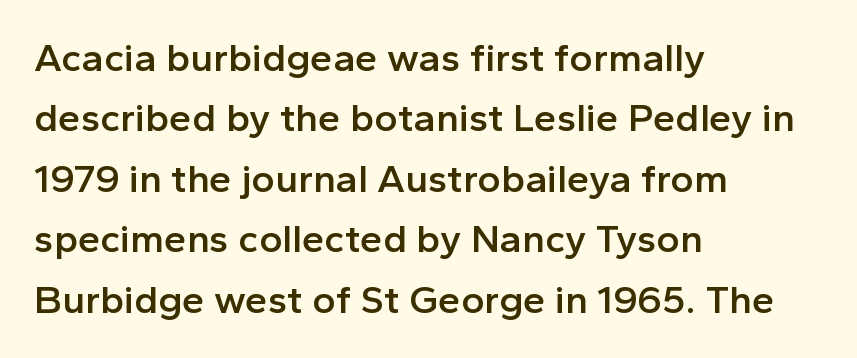
{"serif": "no", "italic": "no", "bold": "semi", "weight": "semibold", "width": "normal", "x_height": "medium", "monospaced": "no", "underline": "no", "align": "left", "line_spacing": "normal", "line_spacing_ratio": 1.51, "letter_spacing": "normal", "letter_spacing_em": 0.0, "glyph_px": 40}
